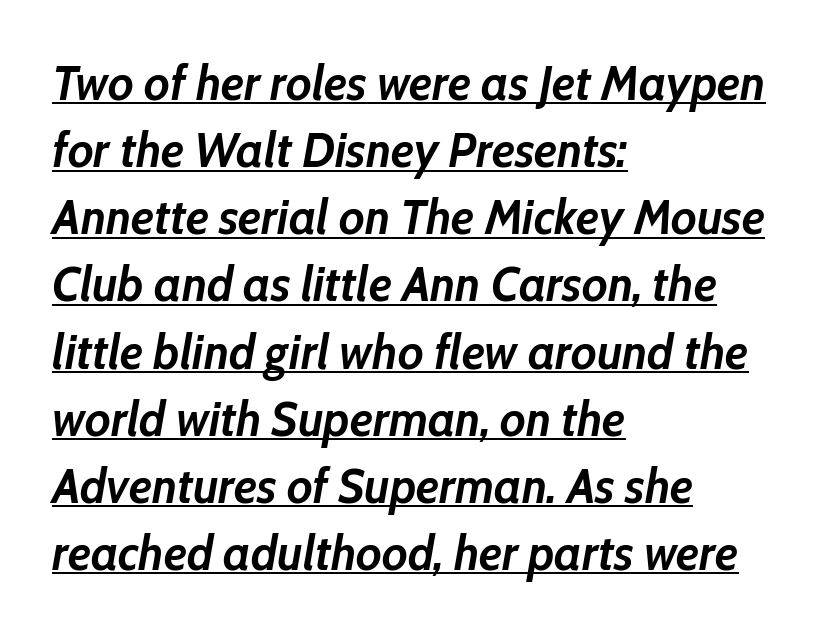
{"italic": "yes", "lean": "right", "slant_degrees": 10, "bold": "yes", "weight": "semibold", "width": "normal", "stroke_contrast": "low", "x_height": "medium", "monospaced": "no", "underline": "yes", "align": "left", "line_spacing": "normal", "line_spacing_ratio": 1.37, "letter_spacing": "normal", "letter_spacing_em": 0.0, "glyph_px": 49}
